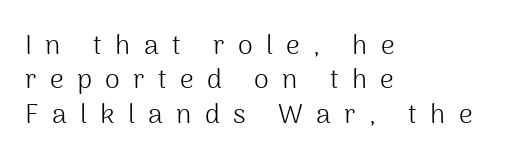
The image shows 27 px text type, upright; set left-aligned, normal line spacing (1.27x), unusually wide letter spacing (+0.49 em), not underlined.
